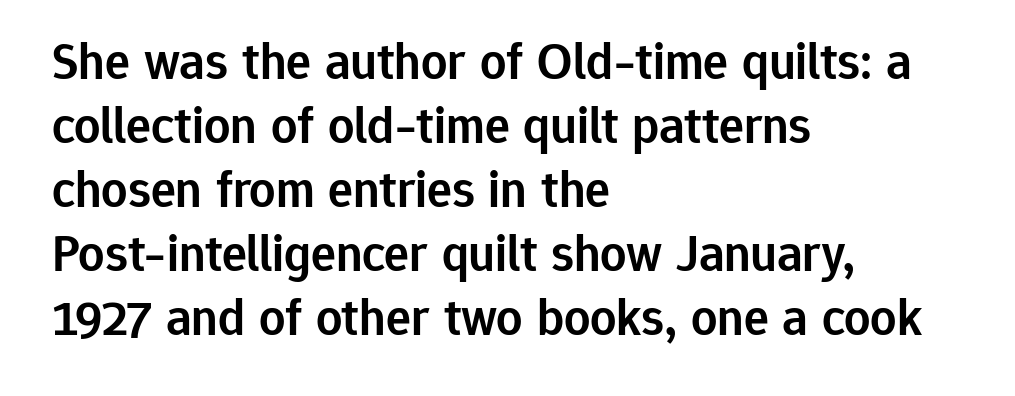
{"serif": "no", "italic": "no", "bold": "semi", "weight": "semibold", "width": "normal", "stroke_contrast": "low", "x_height": "medium", "monospaced": "no", "underline": "no", "align": "left", "line_spacing_ratio": 1.23, "letter_spacing": "normal", "letter_spacing_em": 0.0, "glyph_px": 52}
